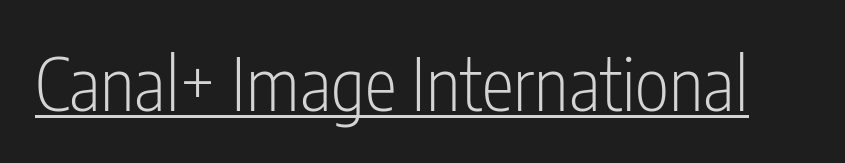
The image shows 73 px light, condensed sans-serif type, upright; set normal letter spacing, underlined; low stroke contrast and a medium x-height.
